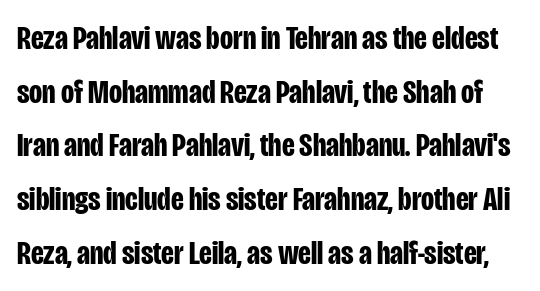
The image shows 34 px bold, condensed sans-serif type, upright; set normal line spacing (1.58x), normal letter spacing, not underlined; low stroke contrast and a large x-height.
